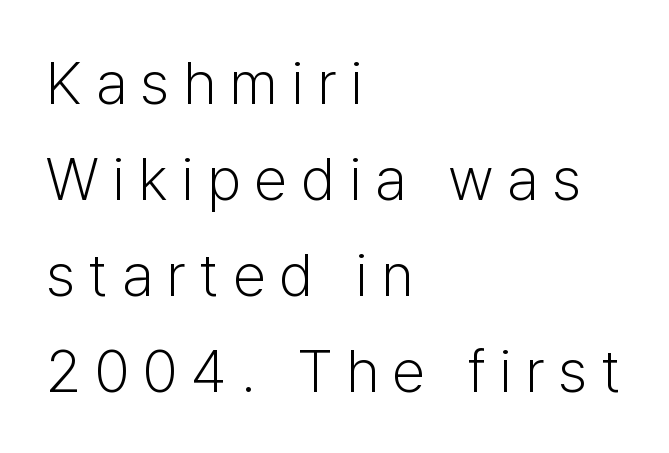
{"serif": "no", "italic": "no", "bold": "no", "weight": "light", "width": "normal", "stroke_contrast": "low", "x_height": "medium", "monospaced": "no", "underline": "no", "align": "left", "line_spacing": "normal", "line_spacing_ratio": 1.6, "letter_spacing": "wide", "letter_spacing_em": 0.23, "glyph_px": 60}
